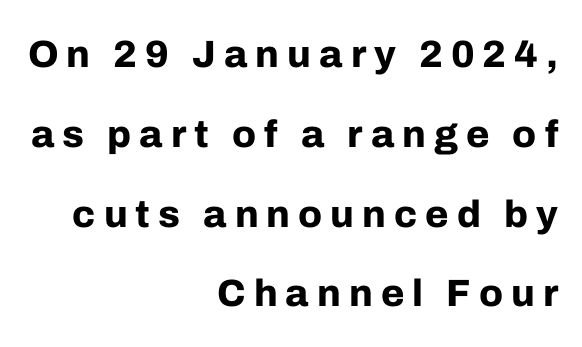
Q: Is the text bold? A: Yes.
Q: Is the text italic (slanted)? A: No, it is upright.
Q: Is the typeface a serif or a sans-serif typeface? A: Sans-serif.
Q: Is the text underlined? A: No.
Q: How is the paragraph aligned? A: Right-aligned.
Q: Is the spacing between letters normal or unusually wide? A: Unusually wide.
Q: Is the spacing between lines tight, normal or loose? A: Loose.
Q: Width (condensed, normal, or wide)? A: Normal.
Q: Stroke contrast? A: Low.
Q: x-height? A: Medium.
Q: Monospaced? A: No.
